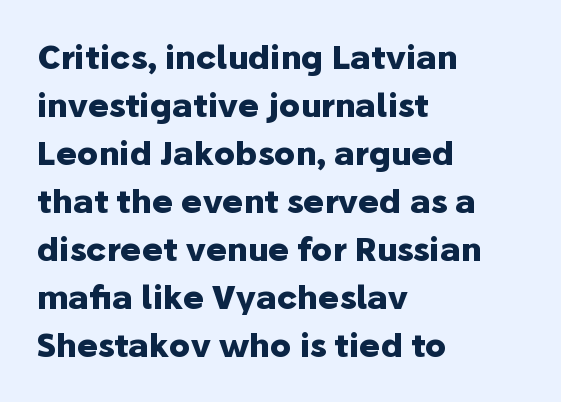
Q: Is the text bold? A: Yes.
Q: Is the text italic (slanted)? A: No, it is upright.
Q: Is the typeface a serif or a sans-serif typeface? A: Sans-serif.
Q: Is the text underlined? A: No.
Q: How is the paragraph aligned? A: Left-aligned.
Q: Is the spacing between letters normal or unusually wide? A: Normal.
Q: Is the spacing between lines tight, normal or loose? A: Normal.
Q: Width (condensed, normal, or wide)? A: Normal.
Q: Stroke contrast? A: Low.
Q: x-height? A: Medium.
Q: Monospaced? A: No.
